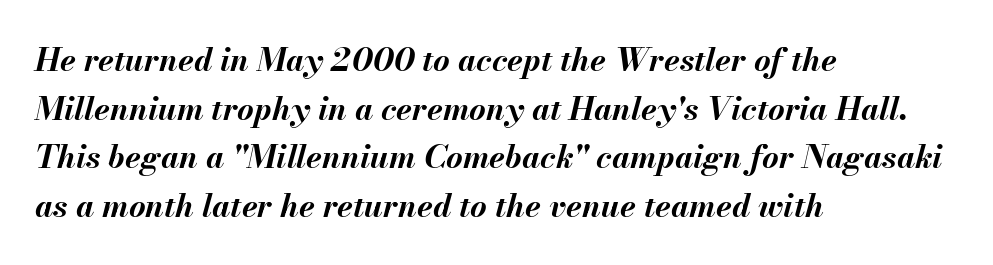
The image shows 32 px bold type, italic (leaning right); set left-aligned, normal line spacing (1.52x), normal letter spacing, not underlined; medium stroke contrast and a small x-height.
